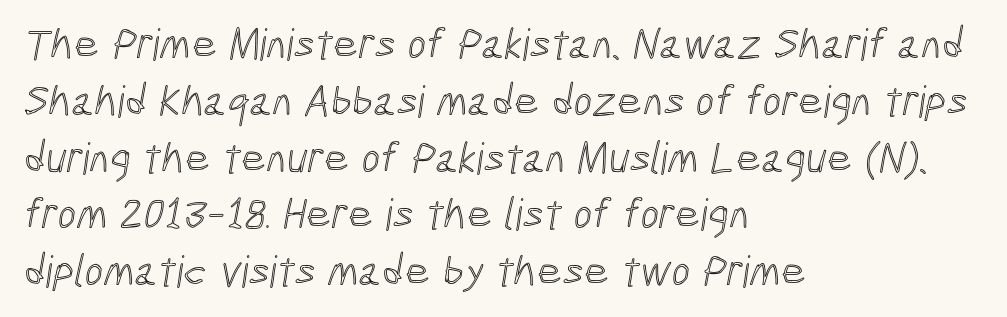
The ragged edge is on the right, which tells us the setting is flush left. The strip under each line holds only bare page. The face used here is rendered with its standard letterfit. Proportional: the letters do not fall into vertical columns.
